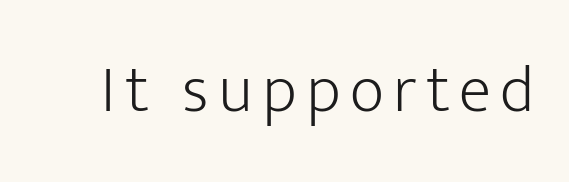
{"serif": "no", "italic": "no", "bold": "no", "weight": "light", "width": "normal", "stroke_contrast": "low", "x_height": "medium", "monospaced": "no", "underline": "no", "glyph_px": 67}
